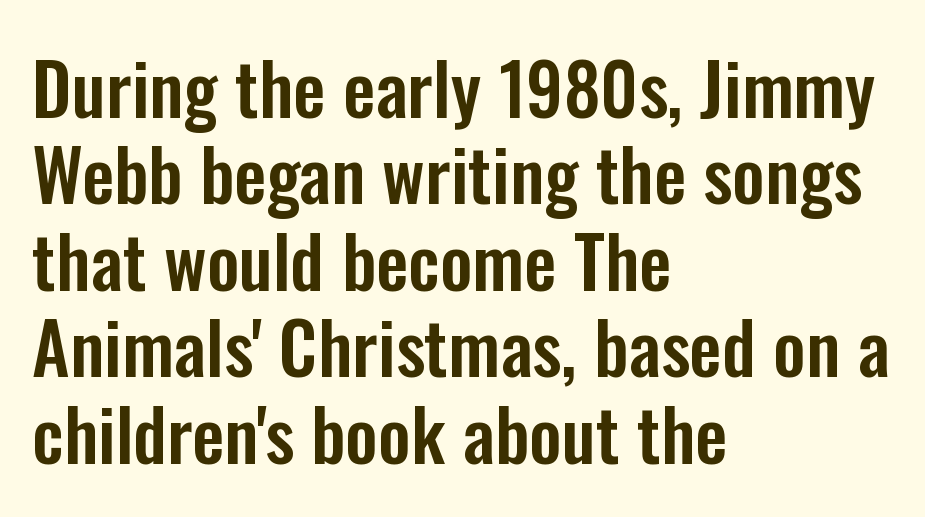
Ascenders rise straight up at ninety degrees. The area under the type is left untouched. Varying glyph widths throughout — classic text-font behaviour. Alignment: flush left. The line texture is even and compact thanks to regular tracking. Typographically, this falls in the sans-serif category.
